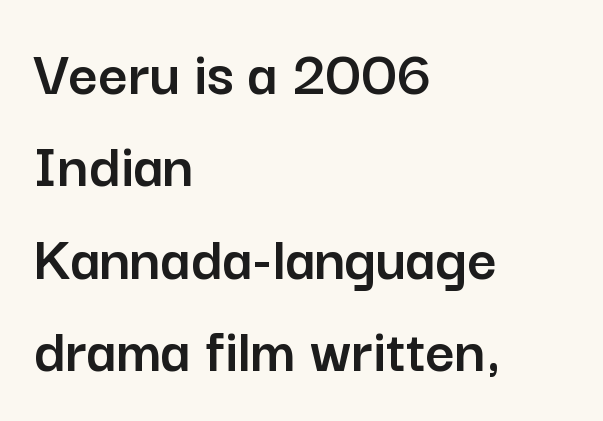
The image shows 65 px sans-serif type, upright; set left-aligned, normal line spacing (1.42x), normal letter spacing, not underlined; low stroke contrast and a medium x-height.
